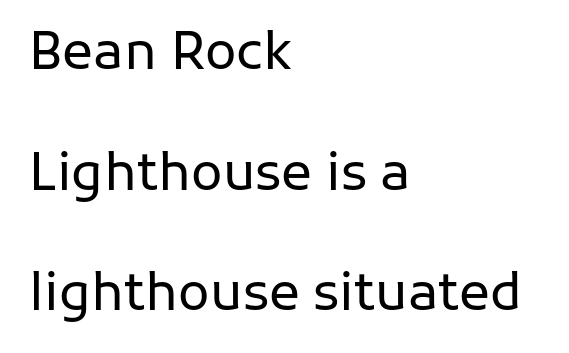
Loosely led — the rows are spread out. A typesetter would call this proportional, since set widths differ per character. Caption: face not bold, strokes unweighted. If you drew a line through each stem, it would be perfectly vertical. Honestly, there is no underline to notice here at all.
